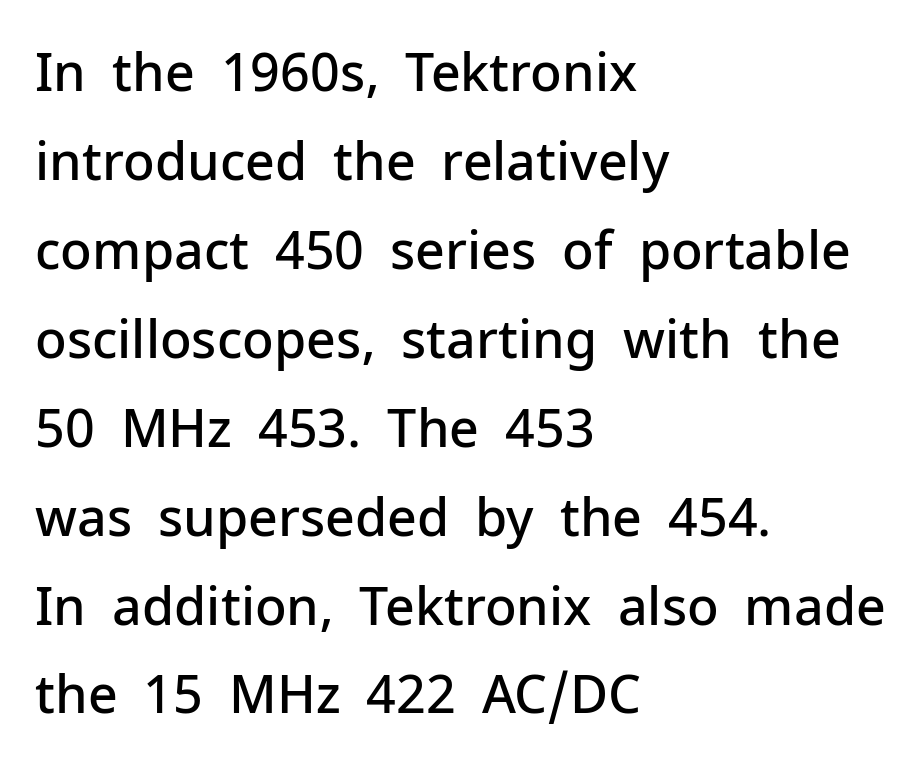
{"serif": "no", "italic": "no", "bold": "semi", "weight": "semibold", "width": "normal", "stroke_contrast": "low", "x_height": "medium", "monospaced": "no", "underline": "no", "align": "left", "line_spacing_ratio": 1.71, "letter_spacing": "normal", "letter_spacing_em": 0.0, "glyph_px": 52}
